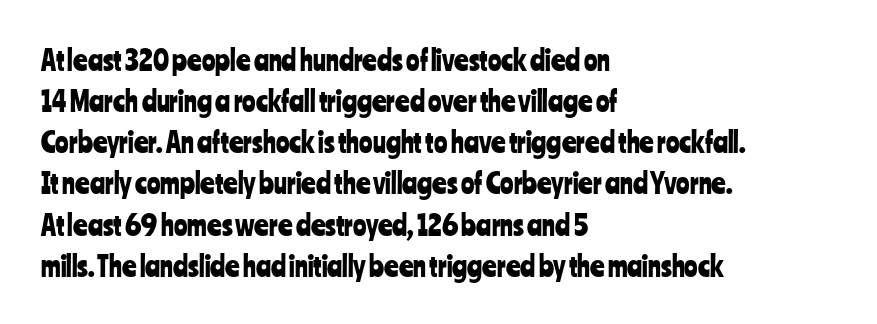
Q: Is the text italic (slanted)? A: No, it is upright.
Q: Is the typeface a serif or a sans-serif typeface? A: Sans-serif.
Q: Is the text underlined? A: No.
Q: How is the paragraph aligned? A: Left-aligned.
Q: Is the spacing between letters normal or unusually wide? A: Normal.
Q: Is the spacing between lines tight, normal or loose? A: Normal.
Q: Width (condensed, normal, or wide)? A: Condensed.
Q: Stroke contrast? A: Low.
Q: x-height? A: Medium.
Q: Monospaced? A: No.
